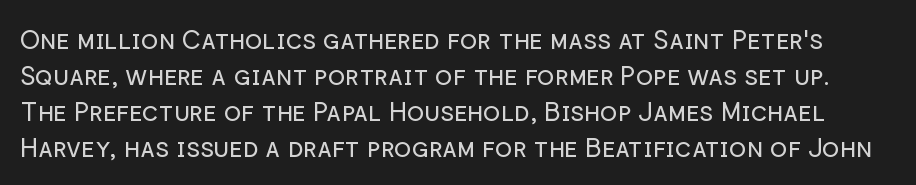
{"italic": "no", "bold": "no", "underline": "no", "line_spacing": "normal", "line_spacing_ratio": 1.38, "letter_spacing": "normal", "letter_spacing_em": 0.0, "glyph_px": 26}
